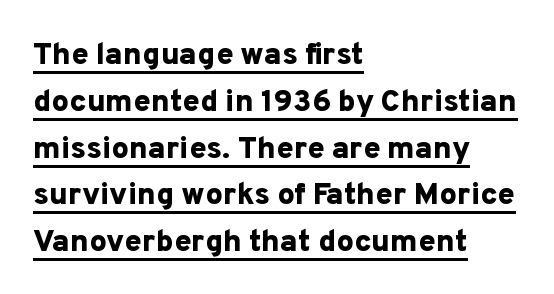
{"serif": "no", "italic": "no", "bold": "yes", "weight": "bold", "width": "normal", "stroke_contrast": "low", "x_height": "medium", "monospaced": "no", "underline": "yes", "align": "left", "line_spacing": "normal", "line_spacing_ratio": 1.51, "letter_spacing": "normal", "letter_spacing_em": 0.0, "glyph_px": 31}
